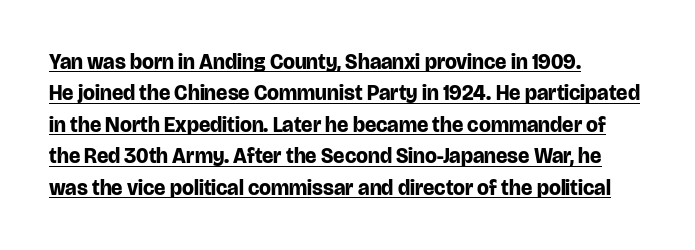
{"italic": "no", "bold": "yes", "underline": "yes", "align": "left", "line_spacing": "normal", "line_spacing_ratio": 1.5, "letter_spacing": "normal", "letter_spacing_em": 0.0, "glyph_px": 21}
